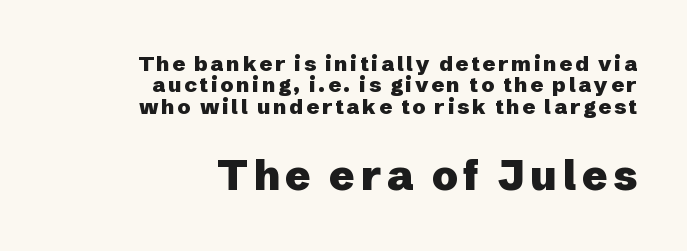
The image shows 42 px heavy sans-serif type, upright; set right-aligned, tight line spacing (1.02x), not underlined; the second (bottom) block is 2.0x larger; low stroke contrast and a medium x-height.
